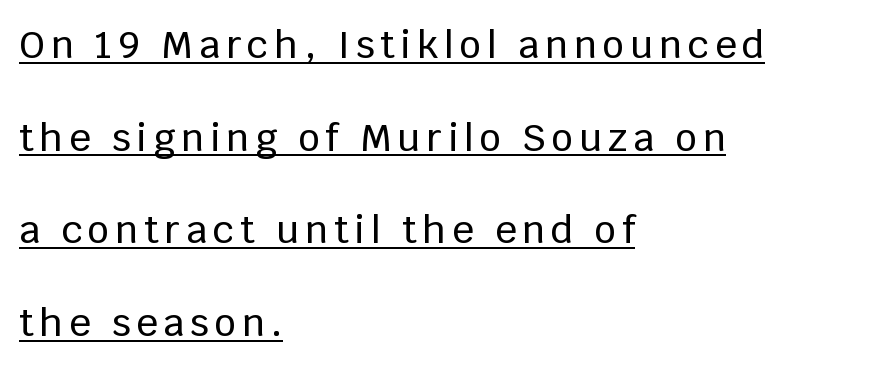
The image shows 38 px sans-serif type, upright; set left-aligned, loose line spacing (2.44x), underlined; low stroke contrast and a large x-height.
